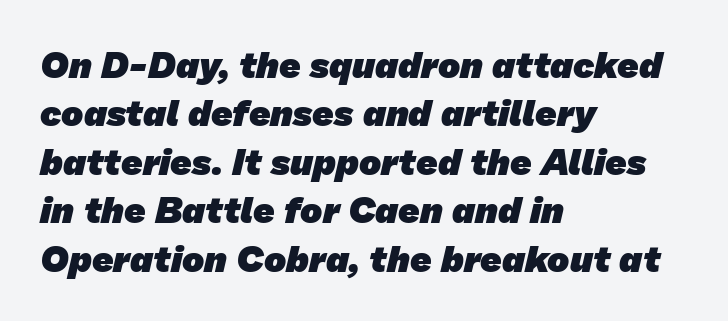
Type without underlining. Proportional: the letters do not fall into vertical columns. The lines are quadded left. Default kerning and tracking; the words read as compact shapes.
